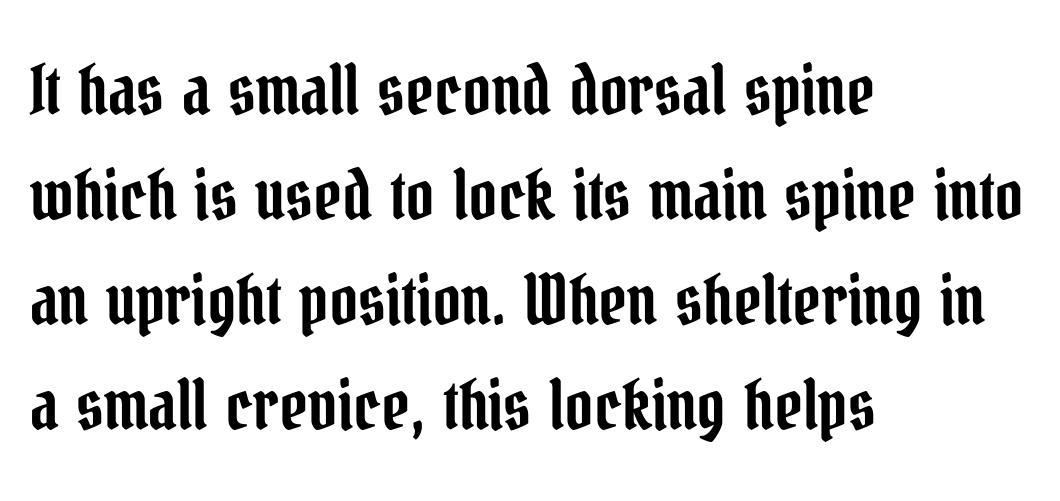
{"serif": "yes", "italic": "no", "width": "condensed", "stroke_contrast": "low", "x_height": "medium", "monospaced": "no", "underline": "no", "align": "left", "line_spacing": "normal", "line_spacing_ratio": 1.52, "letter_spacing": "normal", "letter_spacing_em": 0.0, "glyph_px": 69}
